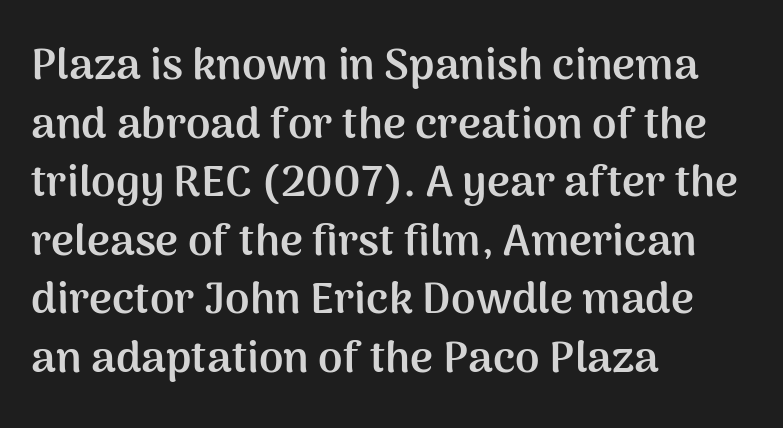
{"serif": "no", "italic": "no", "bold": "yes", "weight": "semibold", "width": "normal", "stroke_contrast": "medium", "x_height": "medium", "monospaced": "no", "underline": "no", "align": "left", "line_spacing": "normal", "line_spacing_ratio": 1.33, "letter_spacing": "normal", "letter_spacing_em": 0.0, "glyph_px": 44}
